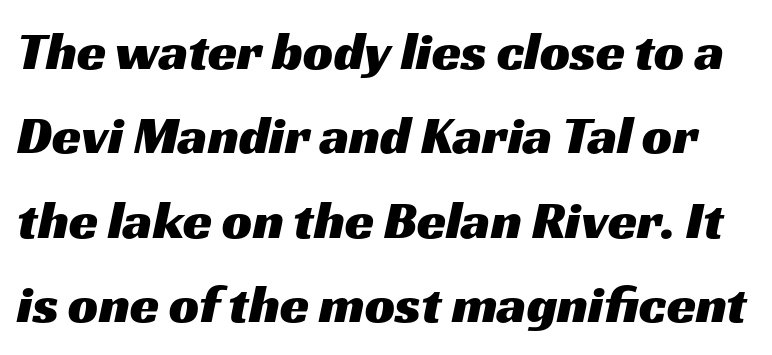
The image shows 53 px wide sans-serif type; set normal line spacing (1.59x), normal letter spacing, not underlined; medium stroke contrast and a medium x-height.
